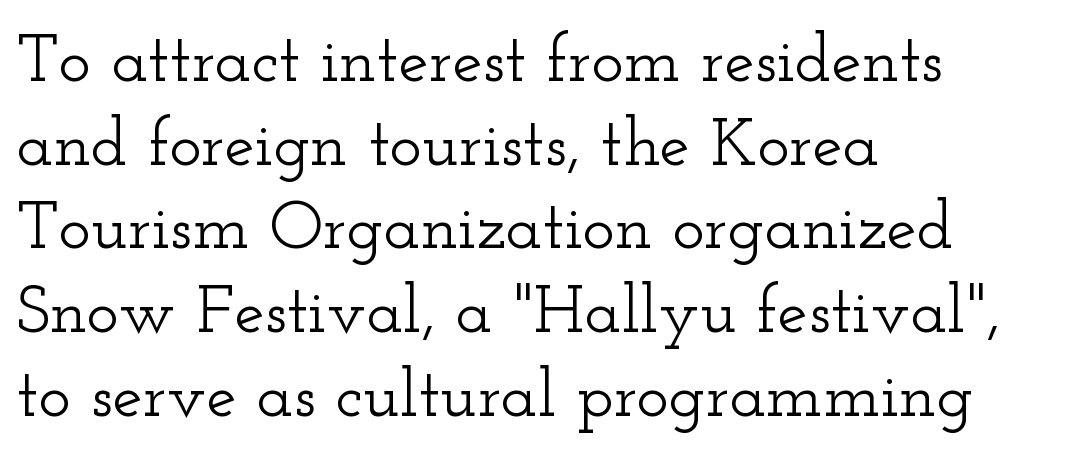
Q: Is the text italic (slanted)? A: No, it is upright.
Q: Is the typeface a serif or a sans-serif typeface? A: Serif.
Q: Is the text underlined? A: No.
Q: How is the paragraph aligned? A: Left-aligned.
Q: Is the spacing between letters normal or unusually wide? A: Normal.
Q: Width (condensed, normal, or wide)? A: Wide.
Q: Stroke contrast? A: Low.
Q: x-height? A: Small.
Q: Monospaced? A: No.
